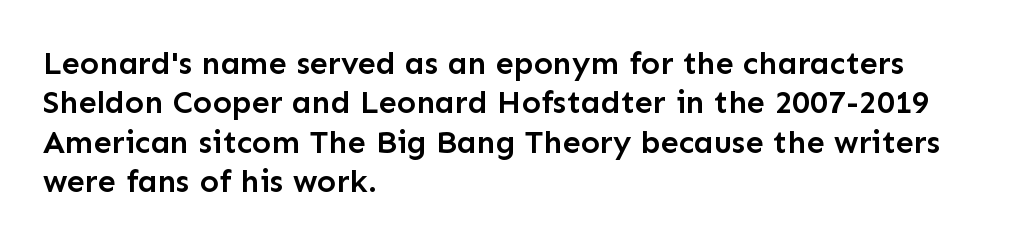
Q: Is the text bold? A: Semi-bold.
Q: Is the text italic (slanted)? A: No, it is upright.
Q: Is the typeface a serif or a sans-serif typeface? A: Sans-serif.
Q: Is the text underlined? A: No.
Q: How is the paragraph aligned? A: Left-aligned.
Q: Is the spacing between letters normal or unusually wide? A: Normal.
Q: Width (condensed, normal, or wide)? A: Normal.
Q: Stroke contrast? A: Low.
Q: x-height? A: Medium.
Q: Monospaced? A: No.
